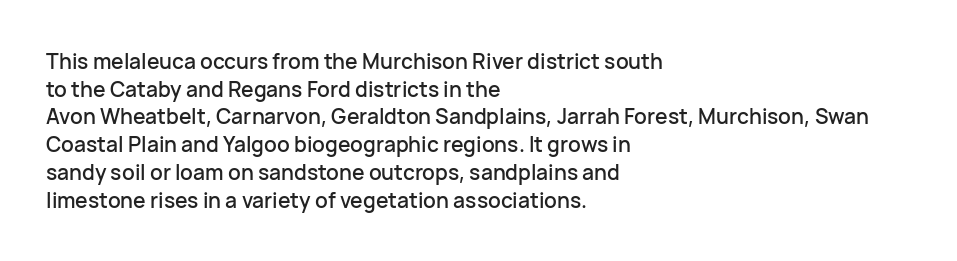
Every character sits straight up, as roman type does. Decoration check: the copy has no underline. A normal amount of white space separates one row of letters from the next. The passage shown has conventional tracking throughout.
